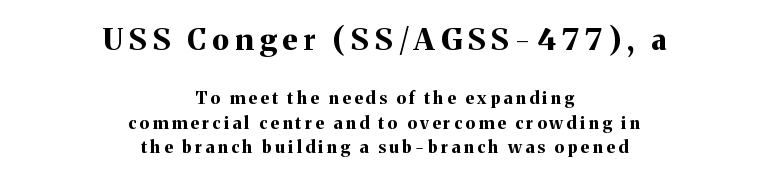
The image shows 30 px bold serif type, upright; set centered, normal line spacing (1.44x), unusually wide letter spacing (+0.2 em), not underlined; the first (top) block is 1.76x larger; medium stroke contrast and a medium x-height.
